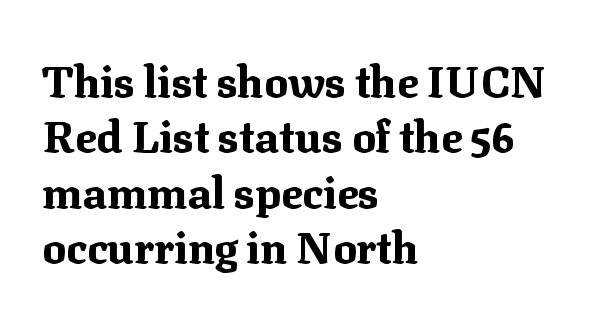
The image shows 44 px bold serif type, upright; set left-aligned, normal line spacing (1.26x), normal letter spacing, not underlined; medium stroke contrast and a medium x-height.
